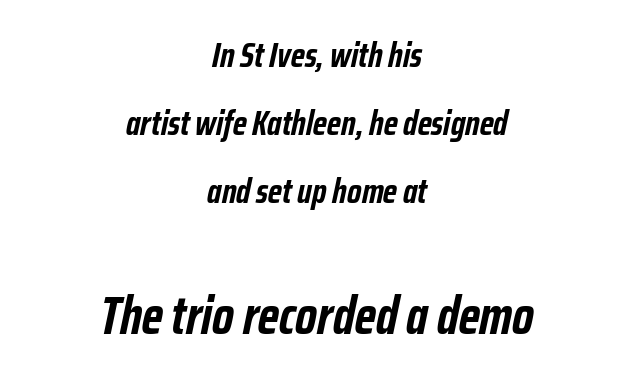
The image shows 53 px semibold, condensed type, italic (leaning right); set centered, loose line spacing (1.94x), normal letter spacing, not underlined; the second (bottom) block is 1.51x larger; low stroke contrast and a medium x-height.
